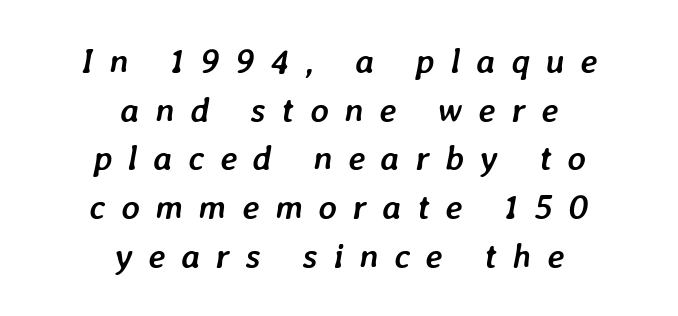
{"italic": "yes", "lean": "right", "slant_degrees": 7, "bold": "yes", "weight": "semibold", "width": "normal", "stroke_contrast": "low", "x_height": "medium", "monospaced": "no", "underline": "no", "align": "center", "line_spacing": "normal", "line_spacing_ratio": 1.39, "letter_spacing": "wide", "letter_spacing_em": 0.45, "glyph_px": 35}
